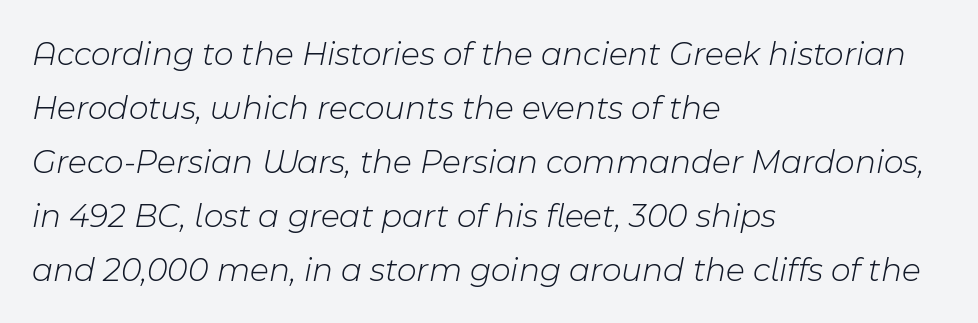
Lines of text with bare space underneath. A normal amount of white space separates one row of letters from the next. The gaps between neighbouring characters are ordinary and unremarkable. The passage is arranged the way most books set body copy — flush left.
